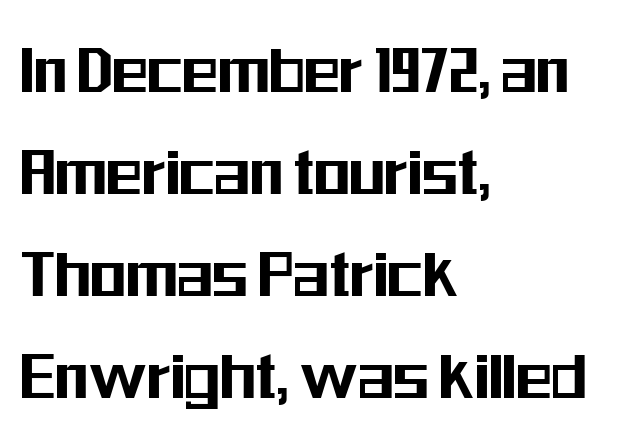
{"serif": "no", "italic": "no", "width": "condensed", "stroke_contrast": "medium", "x_height": "medium", "monospaced": "no", "underline": "no", "align": "left", "line_spacing": "normal", "line_spacing_ratio": 1.38, "letter_spacing": "normal", "letter_spacing_em": 0.0, "glyph_px": 74}
